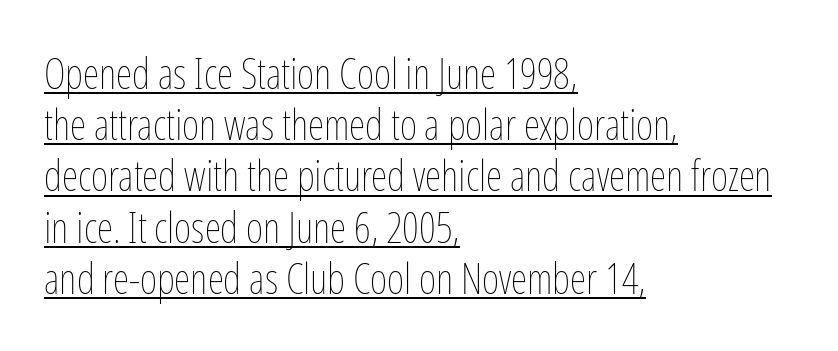
{"italic": "no", "bold": "no", "weight": "thin", "width": "condensed", "stroke_contrast": "low", "x_height": "medium", "monospaced": "no", "underline": "yes", "align": "left", "line_spacing_ratio": 1.22, "letter_spacing": "normal", "letter_spacing_em": 0.0, "glyph_px": 42}
